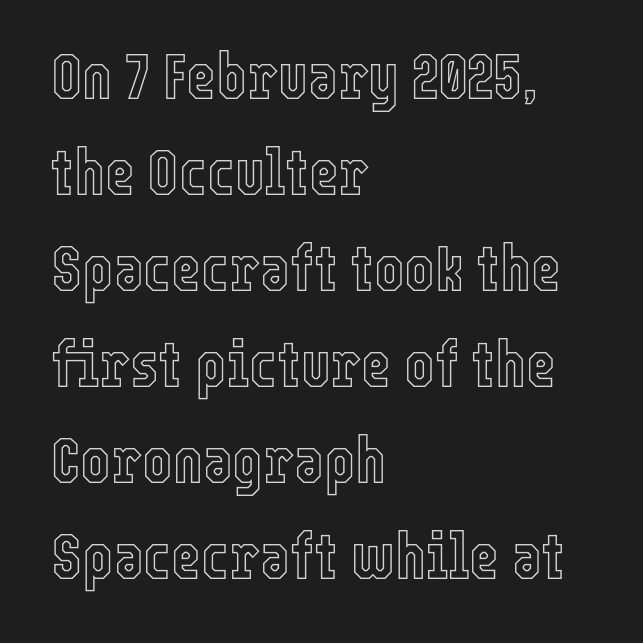
Designer's note — italics off, roman on. Is the letter spacing exaggerated? No — it looks like the ordinary default. This block has exactly the height ordinary leading produces. Here the designer chose a conventional face with non-uniform glyph widths. Only glyphs here, with clear space below each row. Every row of glyphs begins at an identical x-position on the left.
